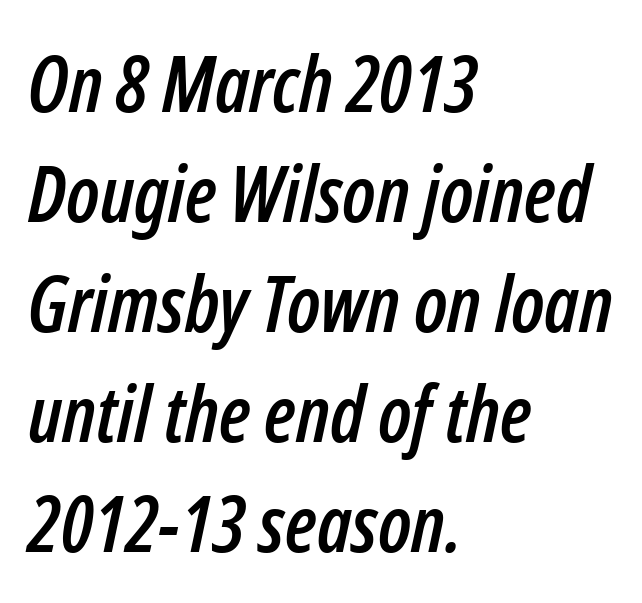
Successive baselines arrive at the customary interval. Emphasis-style slanted type is in use. Notice how the passage keeps a crisp vertical edge on the left only. A typesetter would call this proportional, since set widths differ per character.
